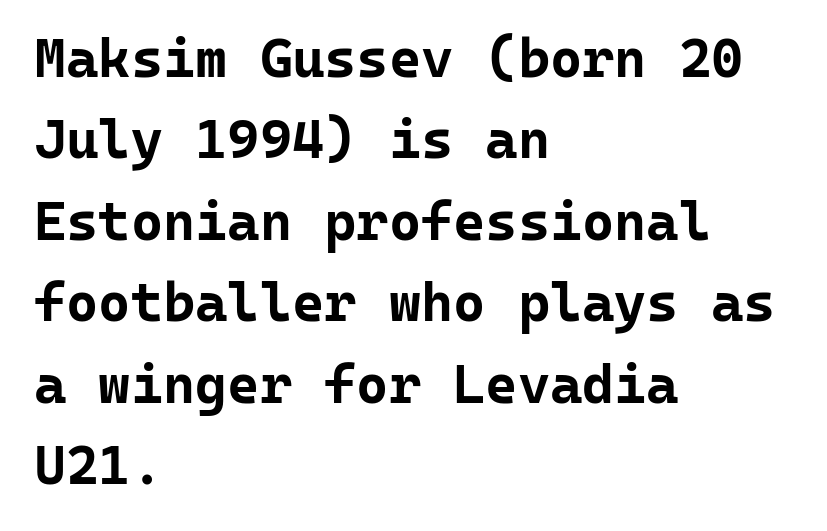
This is heavy type, rendered in bold. I'd call this a sans setting — the letters go barefoot. The line-height multiplier appears to be the usual default. Think of a typewriter: that constant character pitch is what you see here.
